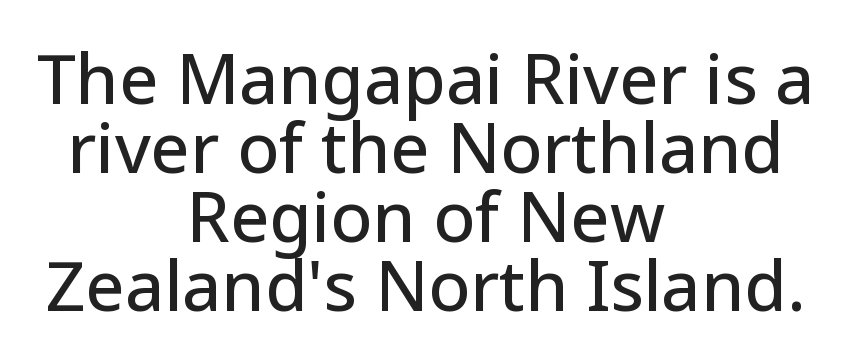
The image shows 69 px sans-serif type, upright; set centered, tight line spacing (1.0x), normal letter spacing, not underlined; low stroke contrast and a medium x-height.
